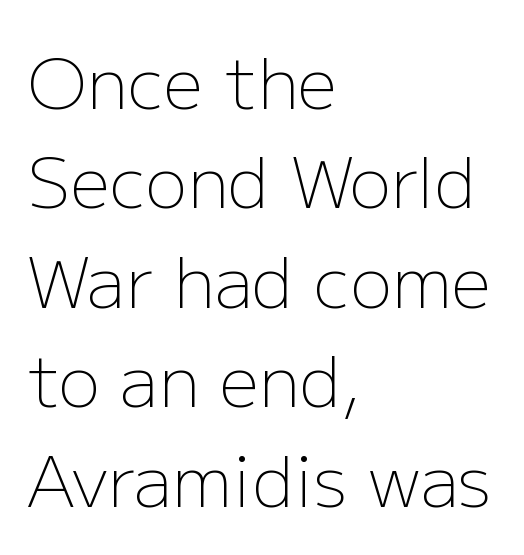
Q: Is the text bold? A: No.
Q: Is the text italic (slanted)? A: No, it is upright.
Q: Is the typeface a serif or a sans-serif typeface? A: Sans-serif.
Q: Is the text underlined? A: No.
Q: How is the paragraph aligned? A: Left-aligned.
Q: Is the spacing between letters normal or unusually wide? A: Normal.
Q: Is the spacing between lines tight, normal or loose? A: Normal.
Q: Width (condensed, normal, or wide)? A: Normal.
Q: Stroke contrast? A: Low.
Q: x-height? A: Medium.
Q: Monospaced? A: No.
